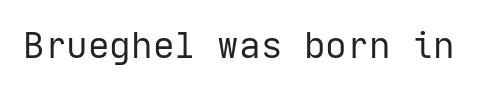
Q: Is the text bold? A: No.
Q: Is the text italic (slanted)? A: No, it is upright.
Q: Is the typeface a serif or a sans-serif typeface? A: Sans-serif.
Q: Is the text underlined? A: No.
Q: Is the spacing between letters normal or unusually wide? A: Normal.
Q: Width (condensed, normal, or wide)? A: Normal.
Q: Stroke contrast? A: Low.
Q: x-height? A: Medium.
